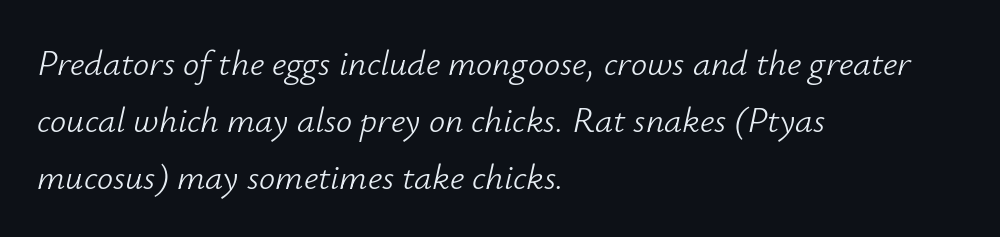
The lines are quadded left. Spacing between characters is what you'd get straight out of the box. Here the designer chose a conventional face with non-uniform glyph widths. Is the stroke heavy? The answer is a plain regular-or-lighter.
